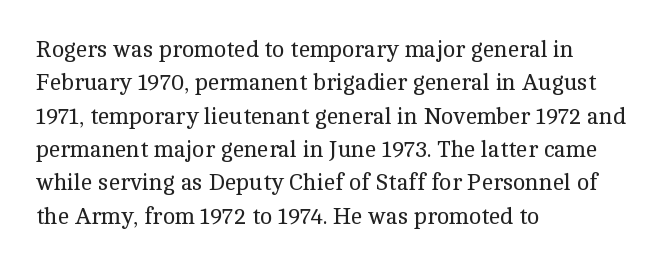
{"italic": "no", "bold": "no", "underline": "no", "align": "left", "line_spacing": "normal", "line_spacing_ratio": 1.45, "letter_spacing": "normal", "letter_spacing_em": 0.0, "glyph_px": 23}
